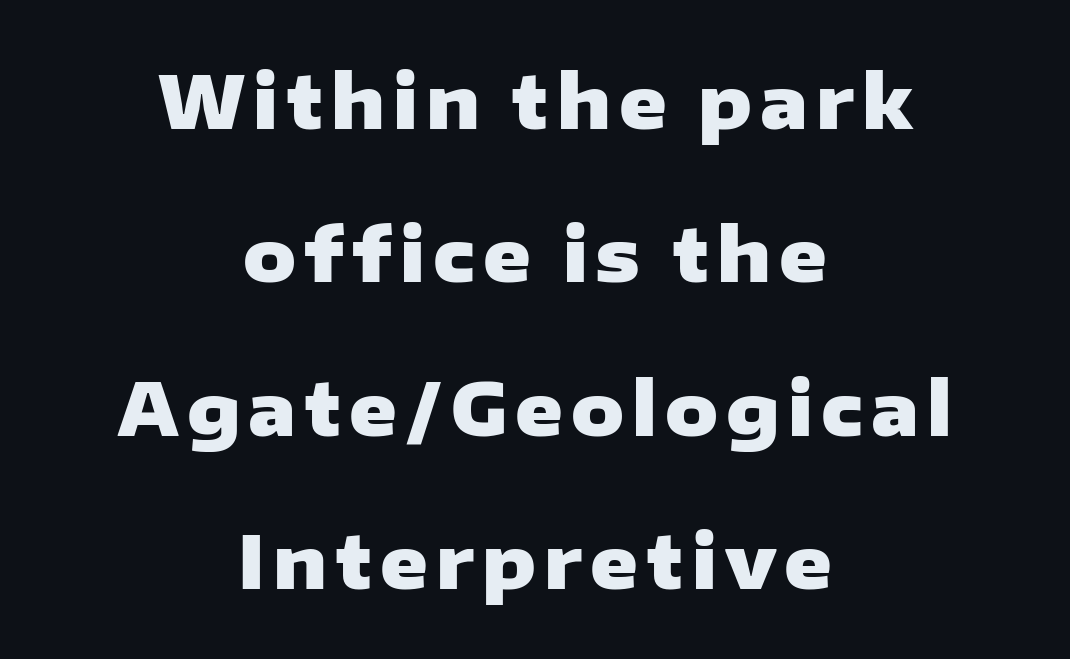
{"serif": "no", "italic": "no", "bold": "yes", "weight": "heavy", "width": "wide", "stroke_contrast": "low", "x_height": "medium", "monospaced": "no", "underline": "no", "align": "center", "line_spacing": "loose", "line_spacing_ratio": 2.1, "glyph_px": 73}
